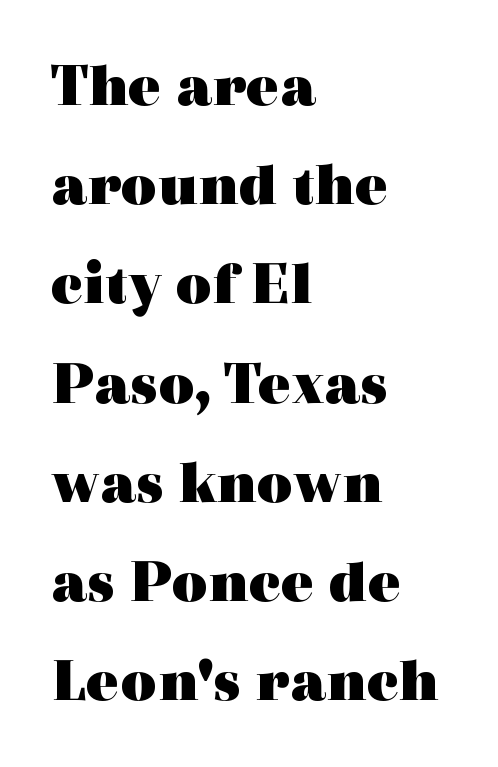
Q: Is the text bold? A: Yes.
Q: Is the text italic (slanted)? A: No, it is upright.
Q: Is the typeface a serif or a sans-serif typeface? A: Serif.
Q: Is the text underlined? A: No.
Q: How is the paragraph aligned? A: Left-aligned.
Q: Is the spacing between letters normal or unusually wide? A: Normal.
Q: Is the spacing between lines tight, normal or loose? A: Normal.
Q: Width (condensed, normal, or wide)? A: Wide.
Q: x-height? A: Medium.
Q: Monospaced? A: No.
